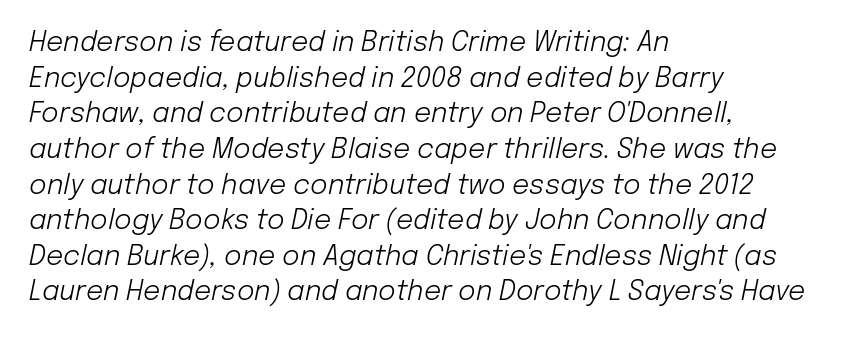
{"italic": "yes", "lean": "right", "slant_degrees": 12, "bold": "no", "underline": "no", "align": "left", "line_spacing": "normal", "line_spacing_ratio": 1.32, "letter_spacing": "normal", "letter_spacing_em": 0.0, "glyph_px": 27}
